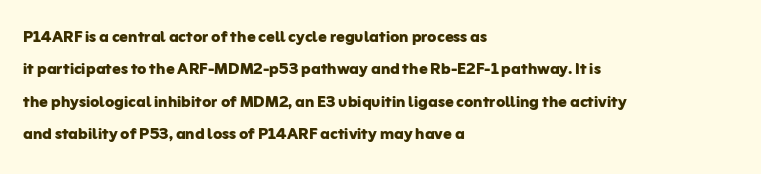
The image shows 21 px bold type, upright; set left-aligned, normal line spacing (1.54x), normal letter spacing, not underlined.
